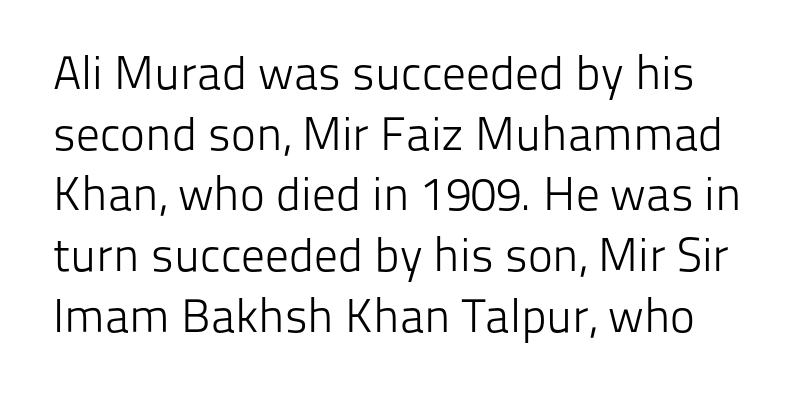
The image shows 47 px light sans-serif type, upright; set normal line spacing (1.29x), normal letter spacing, not underlined; low stroke contrast and a medium x-height.
